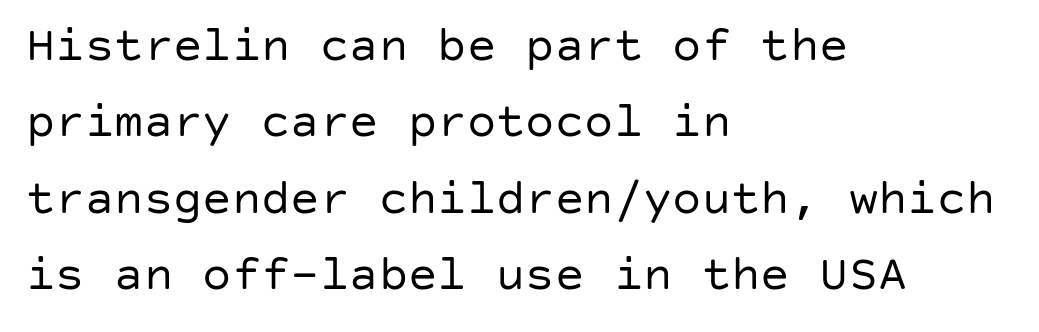
{"serif": "no", "italic": "no", "bold": "no", "weight": "regular", "width": "normal", "stroke_contrast": "low", "x_height": "large", "underline": "no", "align": "left", "line_spacing": "normal", "line_spacing_ratio": 1.56, "letter_spacing": "normal", "letter_spacing_em": 0.0, "glyph_px": 49}
